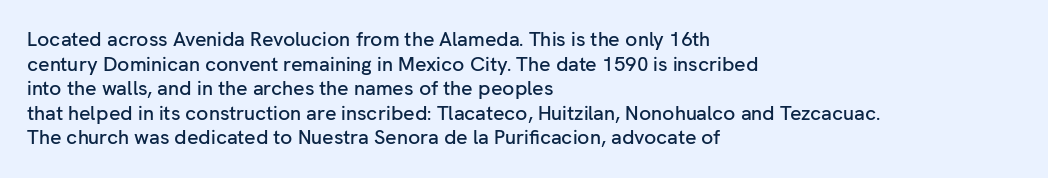
Q: Is the text italic (slanted)? A: No, it is upright.
Q: Is the text underlined? A: No.
Q: How is the paragraph aligned? A: Left-aligned.
Q: Is the spacing between letters normal or unusually wide? A: Normal.
